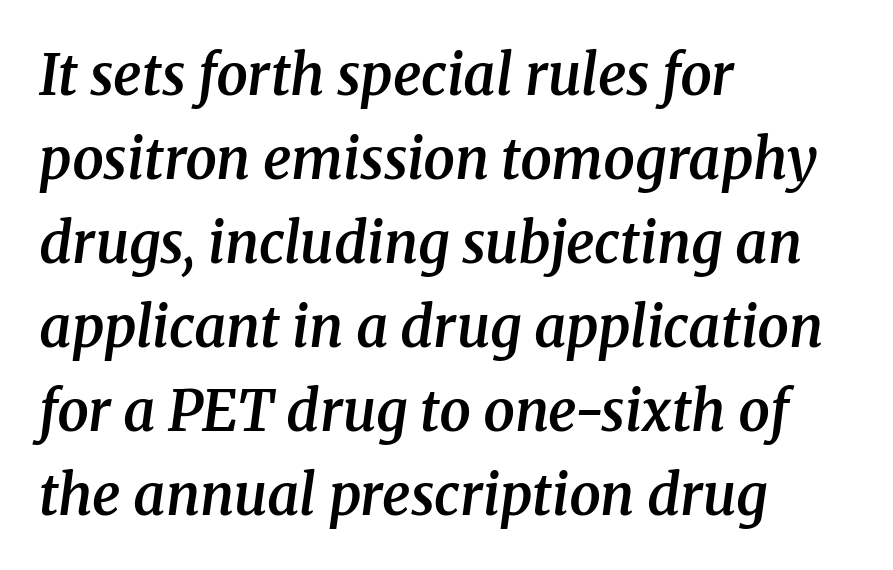
The rendering keeps characters at their native spacing. A typesetter would label this face a serif. Anything drawn beneath the words? Only blank space. Layout note: lines flush left.
